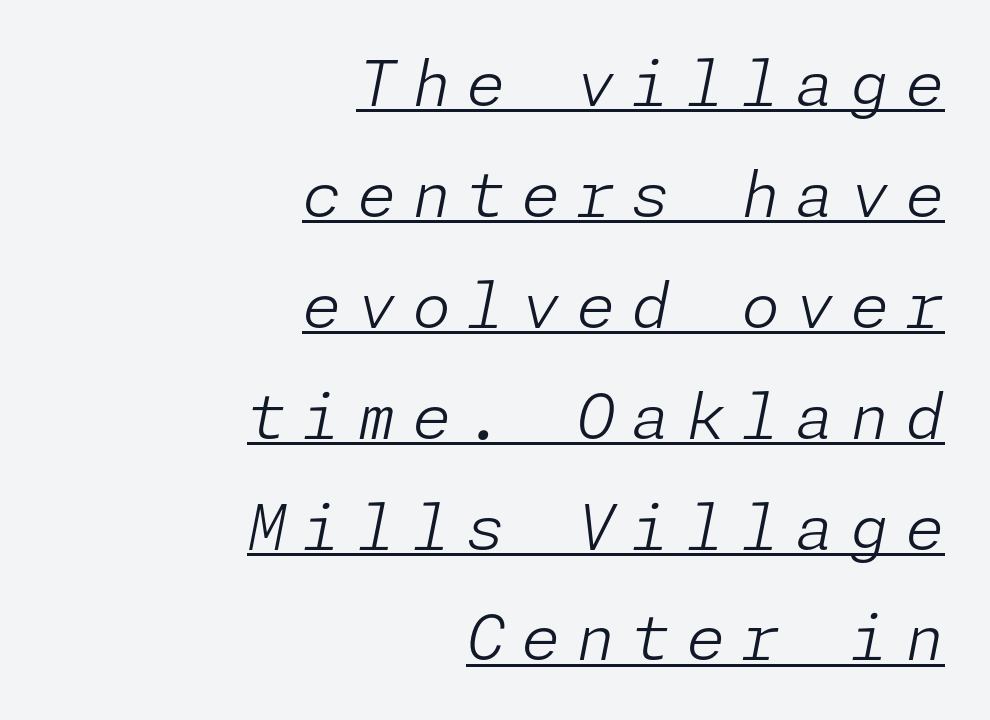
The image shows 63 px light type, italic (leaning right); set right-aligned, line spacing 1.76x, unusually wide letter spacing (+0.25 em), underlined; low stroke contrast and a medium x-height.
